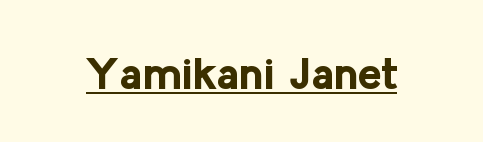
Q: Is the text bold? A: Yes.
Q: Is the text italic (slanted)? A: No, it is upright.
Q: Is the typeface a serif or a sans-serif typeface? A: Sans-serif.
Q: Is the text underlined? A: Yes.
Q: Is the spacing between letters normal or unusually wide? A: Normal.
Q: Width (condensed, normal, or wide)? A: Normal.
Q: Stroke contrast? A: Low.
Q: x-height? A: Medium.
Q: Monospaced? A: No.
